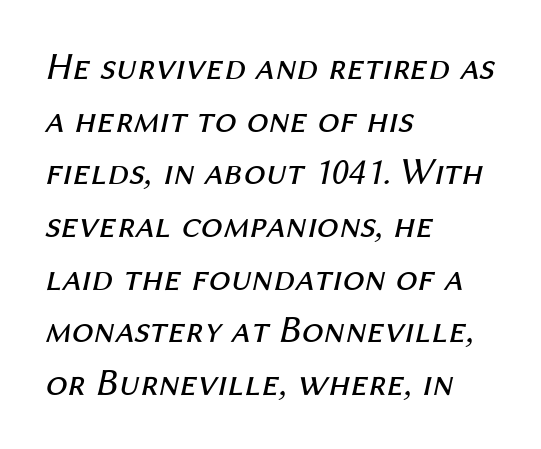
Q: Is the text bold? A: No.
Q: Is the text italic (slanted)? A: Yes, it leans right by about 12 degrees.
Q: Is the text underlined? A: No.
Q: How is the paragraph aligned? A: Left-aligned.
Q: Is the spacing between letters normal or unusually wide? A: Normal.
Q: Is the spacing between lines tight, normal or loose? A: Normal.
Q: Width (condensed, normal, or wide)? A: Normal.
Q: Stroke contrast? A: Medium.
Q: x-height? A: Medium.
Q: Monospaced? A: No.
